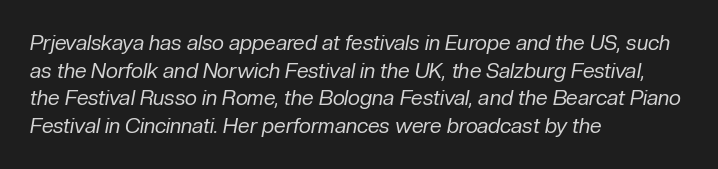
Compared with typical body copy, the letter spacing here is the same. Line spacing here is normal. The gap between lines stays unmarked. The strokes carry an ordinary text weight at most. Emphasis-style slanted type is in use. The lines in this sample share a left origin and differ only in where they stop.
